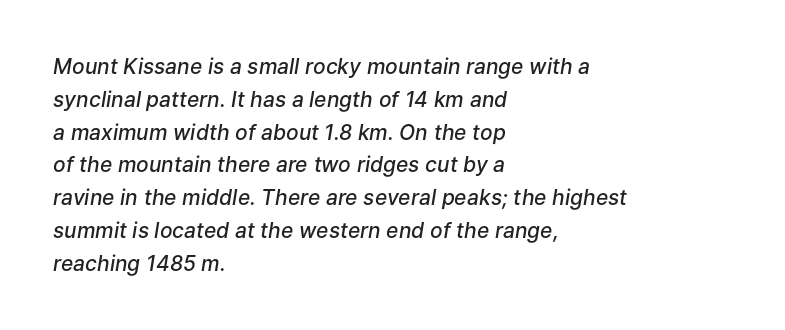
{"italic": "yes", "lean": "right", "slant_degrees": 9, "bold": "semi", "underline": "no", "align": "left", "line_spacing": "normal", "line_spacing_ratio": 1.56, "letter_spacing": "normal", "letter_spacing_em": 0.0, "glyph_px": 21}
